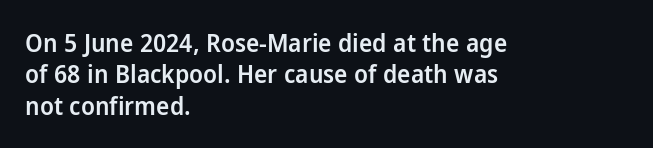
Has an underline been added? It has not. Nobody touched the tracking dial on this one. The rendering uses a semibold face; strokes are thickened but not to full bold. Style check: upright. Normally led — the rows are evenly, conventionally spaced.
